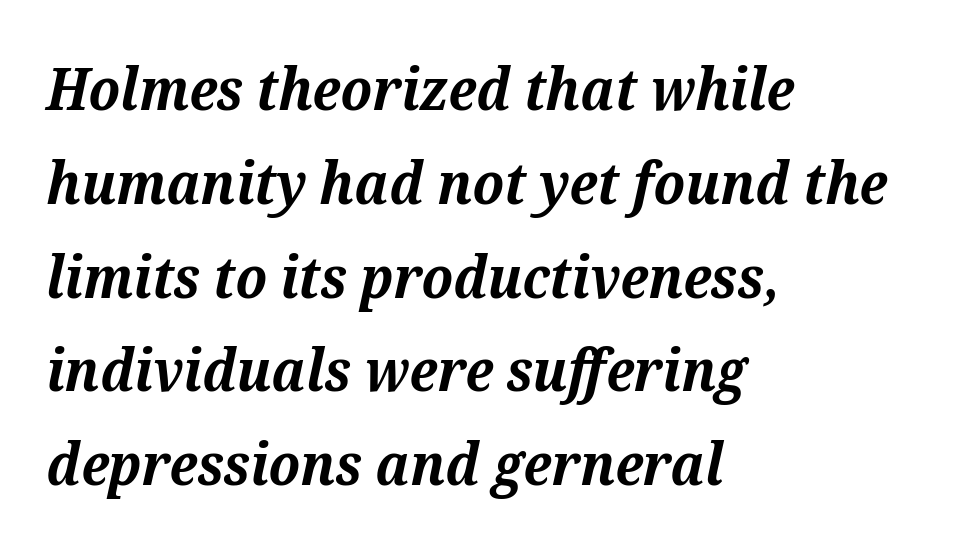
Each new line begins a customary step beneath the previous one. Little horizontal feet cap the strokes, marking this as serif type. Looks like regular typesetting: each glyph gets only the width it needs. Honestly, there is no underline to notice here at all.
